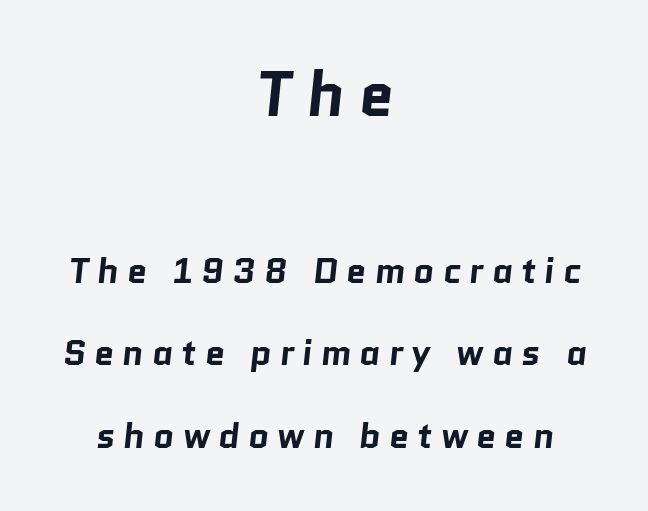
Q: Is the text bold? A: Yes.
Q: Is the typeface a serif or a sans-serif typeface? A: Sans-serif.
Q: Is the text underlined? A: No.
Q: How is the paragraph aligned? A: Centered.
Q: Is the spacing between letters normal or unusually wide? A: Unusually wide.
Q: Is the spacing between lines tight, normal or loose? A: Loose.
Q: Which block of text is set in a larger size, the first (top) or the second (bottom)? A: The first (top) one.
Q: Width (condensed, normal, or wide)? A: Normal.
Q: Stroke contrast? A: Low.
Q: x-height? A: Medium.
Q: Monospaced? A: No.
